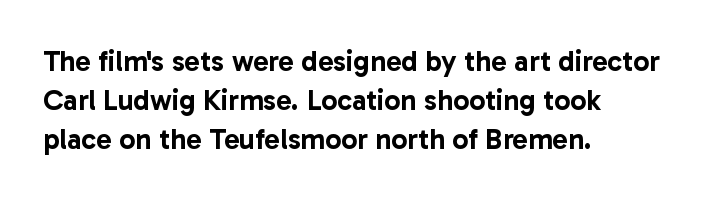
The image shows 29 px sans-serif type, upright; set left-aligned, normal line spacing (1.34x), normal letter spacing, not underlined; low stroke contrast and a medium x-height.
